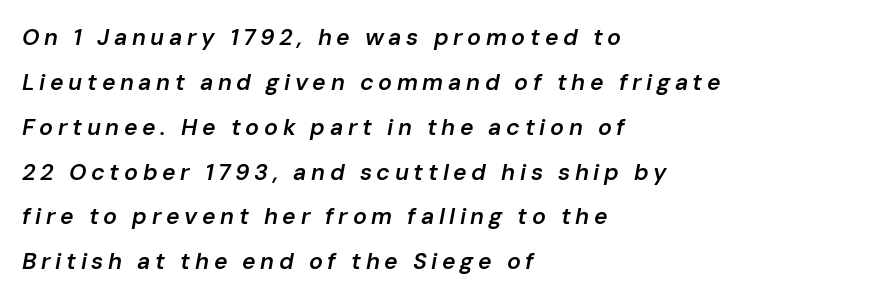
Q: Is the text bold? A: Semi-bold.
Q: Is the text italic (slanted)? A: Yes, it leans right by about 10 degrees.
Q: Is the text underlined? A: No.
Q: How is the paragraph aligned? A: Left-aligned.
Q: Is the spacing between letters normal or unusually wide? A: Unusually wide.
Q: Is the spacing between lines tight, normal or loose? A: Loose.
